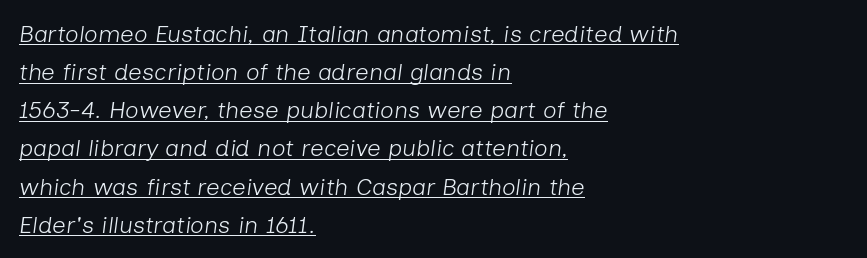
The image shows 24 px text type, italic (leaning right); set left-aligned, normal line spacing (1.59x), normal letter spacing, underlined.
